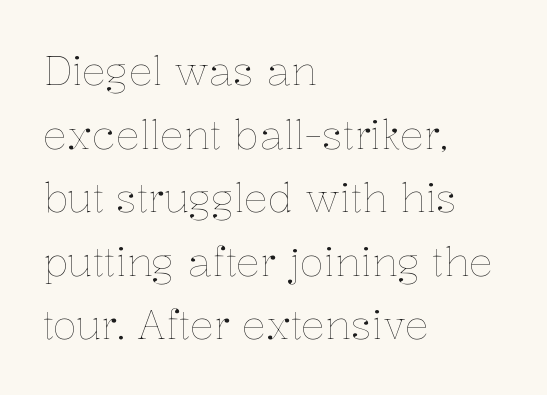
{"italic": "no", "bold": "no", "weight": "thin", "width": "normal", "stroke_contrast": "low", "x_height": "medium", "monospaced": "no", "underline": "no", "align": "left", "line_spacing": "normal", "line_spacing_ratio": 1.59, "letter_spacing": "normal", "letter_spacing_em": 0.0, "glyph_px": 40}
